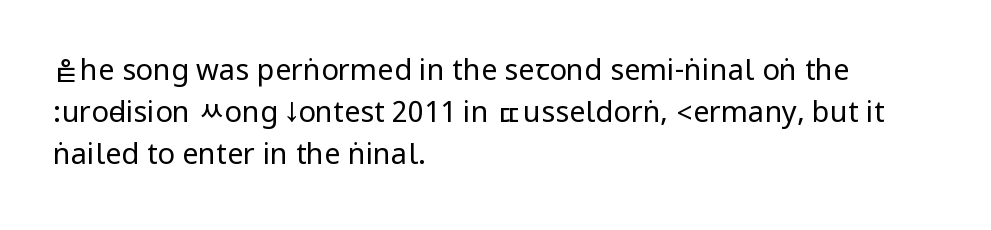
Q: Is the text bold? A: No.
Q: Is the text italic (slanted)? A: No, it is upright.
Q: Is the typeface a serif or a sans-serif typeface? A: Sans-serif.
Q: Is the text underlined? A: No.
Q: How is the paragraph aligned? A: Left-aligned.
Q: Is the spacing between letters normal or unusually wide? A: Normal.
Q: Is the spacing between lines tight, normal or loose? A: Normal.
Q: Width (condensed, normal, or wide)? A: Condensed.
Q: Stroke contrast? A: Low.
